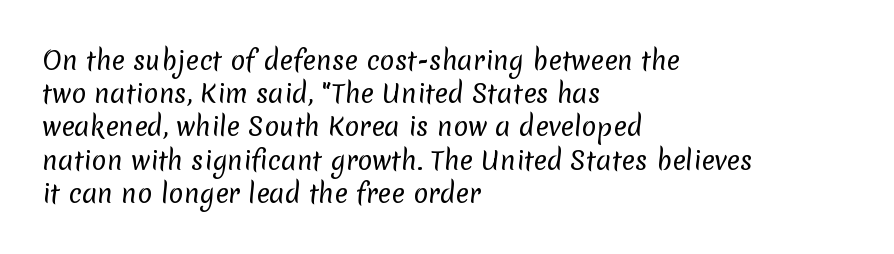
{"bold": "no", "underline": "no", "align": "left", "line_spacing": "normal", "line_spacing_ratio": 1.33, "letter_spacing": "normal", "letter_spacing_em": 0.0, "glyph_px": 25}
